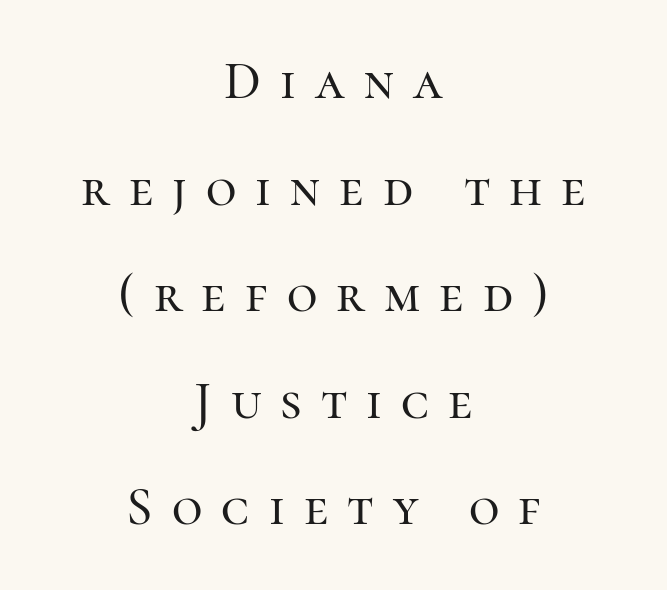
The baseline area is clear. Yep, those are serifs on the letters. The passage is arranged like a title page — every line centered. Spacing verdict: proportional, widths tailored to each character.
